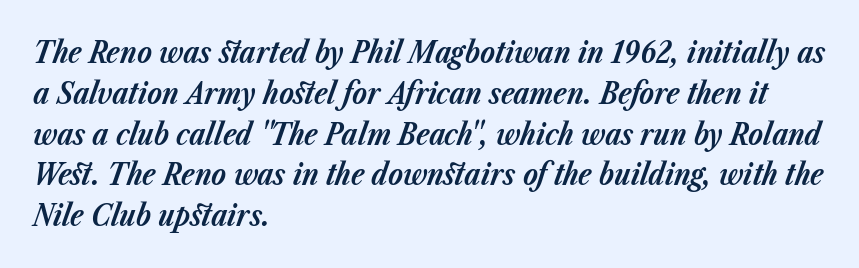
The image shows 30 px bold type, italic (leaning right); set left-aligned, normal line spacing (1.36x), normal letter spacing, not underlined; low stroke contrast and a medium x-height.
